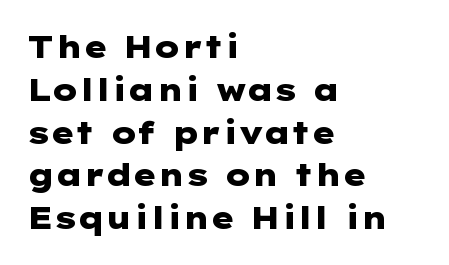
Q: Is the text bold? A: Yes.
Q: Is the text italic (slanted)? A: No, it is upright.
Q: Is the typeface a serif or a sans-serif typeface? A: Sans-serif.
Q: Is the text underlined? A: No.
Q: How is the paragraph aligned? A: Left-aligned.
Q: Is the spacing between letters normal or unusually wide? A: Normal.
Q: Is the spacing between lines tight, normal or loose? A: Normal.
Q: Width (condensed, normal, or wide)? A: Wide.
Q: Stroke contrast? A: Low.
Q: x-height? A: Medium.
